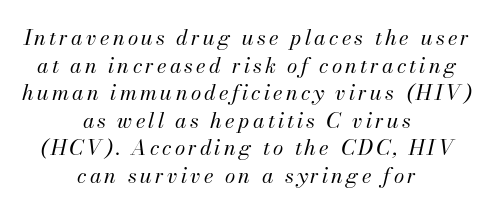
Q: Is the text bold? A: No.
Q: Is the text italic (slanted)? A: Yes, it leans right by about 13 degrees.
Q: Is the text underlined? A: No.
Q: How is the paragraph aligned? A: Centered.
Q: Is the spacing between lines tight, normal or loose? A: Normal.
